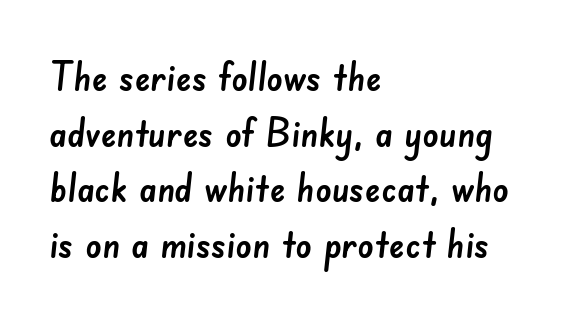
The image shows 40 px sans-serif type; set left-aligned, normal line spacing (1.39x), normal letter spacing, not underlined; low stroke contrast and a small x-height.
